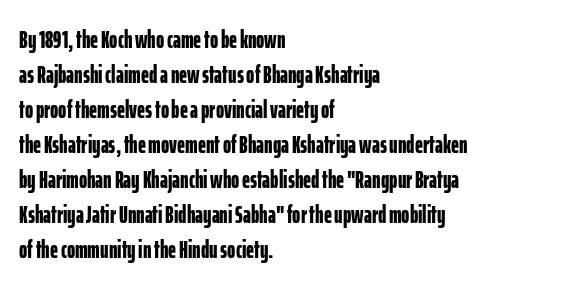
Q: Is the text bold? A: Yes.
Q: Is the text italic (slanted)? A: No, it is upright.
Q: Is the text underlined? A: No.
Q: How is the paragraph aligned? A: Left-aligned.
Q: Is the spacing between letters normal or unusually wide? A: Normal.
Q: Is the spacing between lines tight, normal or loose? A: Normal.
